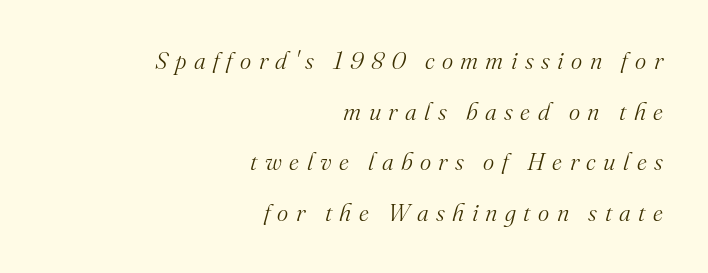
The image shows 24 px text type, italic (leaning right); set right-aligned, loose line spacing (2.11x), unusually wide letter spacing (+0.31 em), not underlined.
